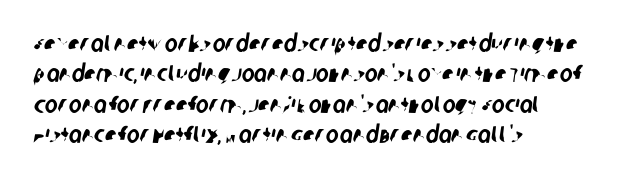
{"underline": "no", "align": "left", "line_spacing": "normal", "line_spacing_ratio": 1.27, "letter_spacing": "normal", "letter_spacing_em": 0.0, "glyph_px": 24}
